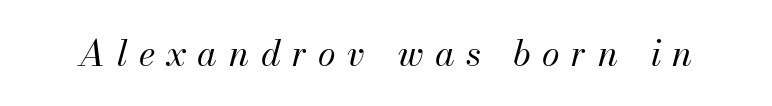
Q: Is the text bold? A: No.
Q: Is the text italic (slanted)? A: Yes, it leans right by about 13 degrees.
Q: Is the text underlined? A: No.
Q: Is the spacing between letters normal or unusually wide? A: Unusually wide.
Q: Width (condensed, normal, or wide)? A: Normal.
Q: Stroke contrast? A: Medium.
Q: x-height? A: Small.
Q: Monospaced? A: No.
